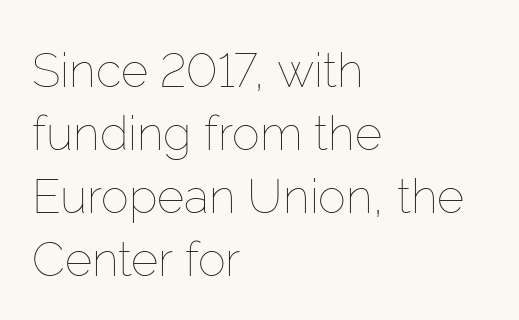
The image shows 47 px thin type, upright; set left-aligned, normal line spacing (1.34x), normal letter spacing, not underlined; low stroke contrast and a medium x-height.
